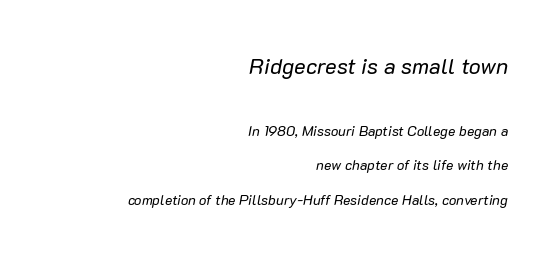
The space directly below the letters is spotless. Large over small — that's the arrangement of the two blocks here. Compared with a flush-left layout, this one pins lines to the opposite, right side. Bold? No — there's no thickening of the strokes.
